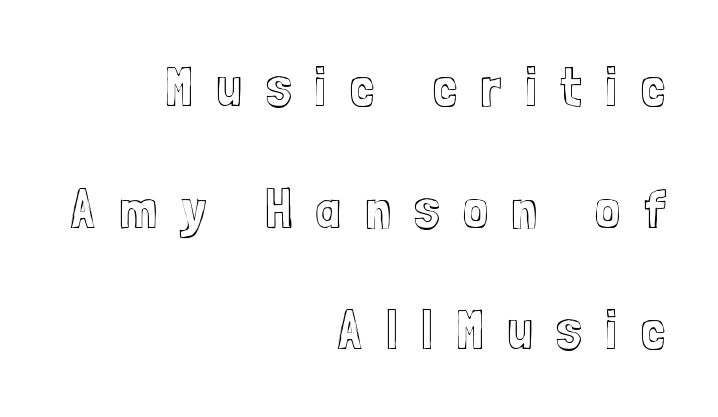
The image shows 56 px condensed type, upright; set right-aligned, loose line spacing (2.17x), unusually wide letter spacing (+0.42 em), not underlined; a medium x-height.
